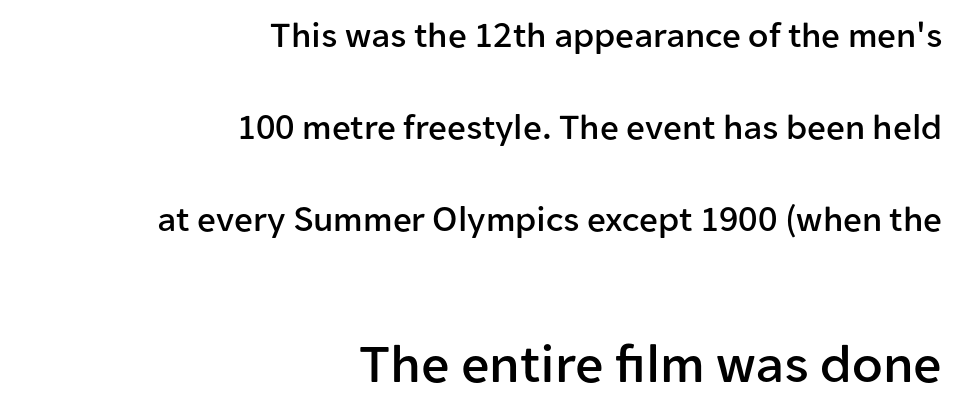
The image shows 56 px sans-serif type, upright; set right-aligned, loose line spacing (2.48x), normal letter spacing, not underlined; the second (bottom) block is 1.51x larger; low stroke contrast and a medium x-height.
